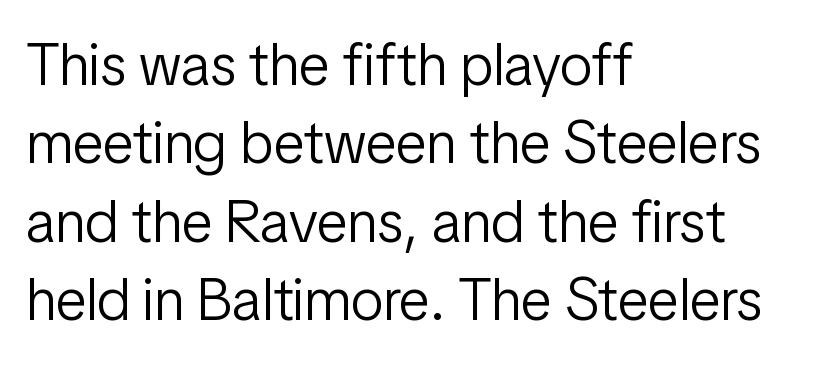
Q: Is the text bold? A: No.
Q: Is the text italic (slanted)? A: No, it is upright.
Q: Is the typeface a serif or a sans-serif typeface? A: Sans-serif.
Q: Is the text underlined? A: No.
Q: How is the paragraph aligned? A: Left-aligned.
Q: Is the spacing between letters normal or unusually wide? A: Normal.
Q: Is the spacing between lines tight, normal or loose? A: Normal.
Q: Width (condensed, normal, or wide)? A: Condensed.
Q: Stroke contrast? A: Low.
Q: x-height? A: Medium.
Q: Monospaced? A: No.
